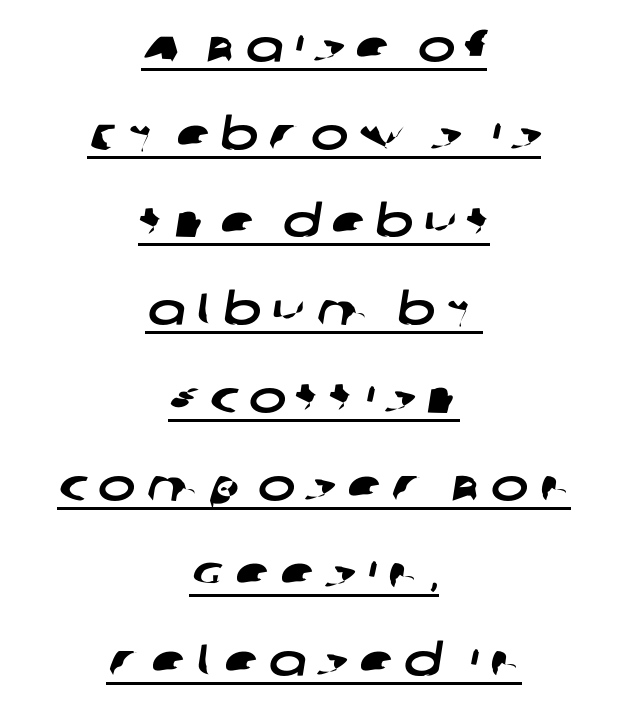
This sample trades compactness for vertical openness between lines. The characters display no serif detailing; their extremities are plain. Someone cranked the tracking dial way up on this one. Caption: multi-line text, centered on the measure. Proportional: the letters do not fall into vertical columns.
